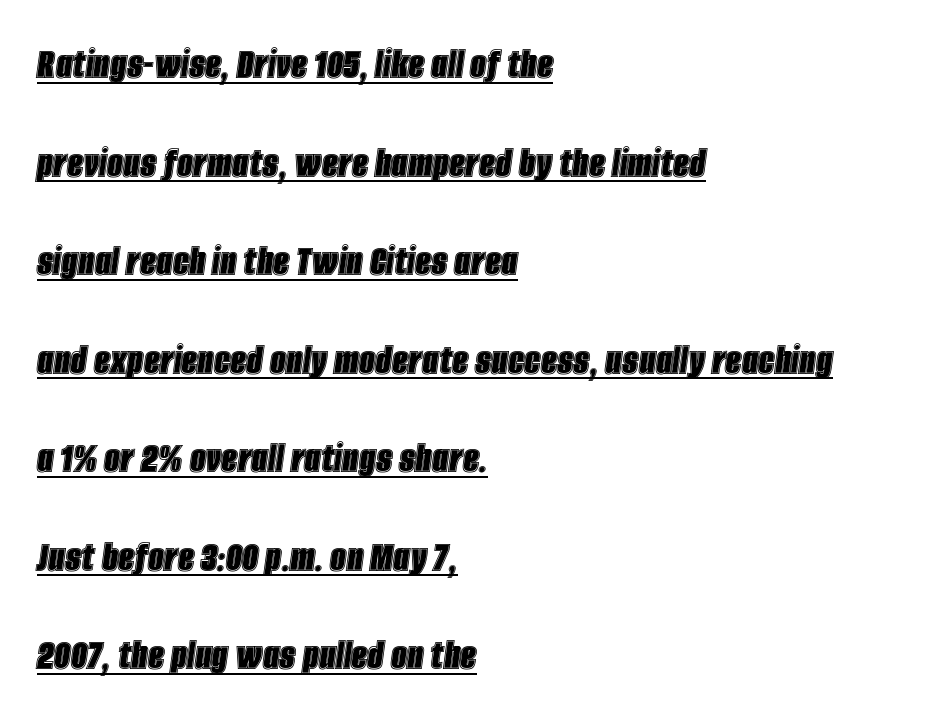
Q: Is the text italic (slanted)? A: Yes, it leans right by about 8 degrees.
Q: Is the text underlined? A: Yes.
Q: How is the paragraph aligned? A: Left-aligned.
Q: Is the spacing between letters normal or unusually wide? A: Normal.
Q: Is the spacing between lines tight, normal or loose? A: Loose.
Q: Width (condensed, normal, or wide)? A: Condensed.
Q: x-height? A: Large.
Q: Monospaced? A: No.
